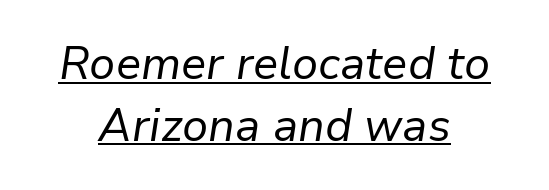
The image shows 45 px regular-weight type, italic (leaning right); set centered, normal line spacing (1.37x), normal letter spacing, underlined; low stroke contrast and a medium x-height.
